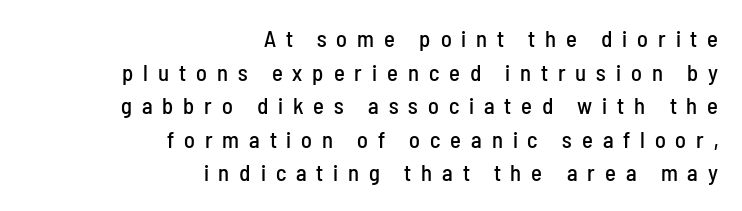
Q: Is the text italic (slanted)? A: No, it is upright.
Q: Is the text underlined? A: No.
Q: How is the paragraph aligned? A: Right-aligned.
Q: Is the spacing between letters normal or unusually wide? A: Unusually wide.
Q: Is the spacing between lines tight, normal or loose? A: Normal.
